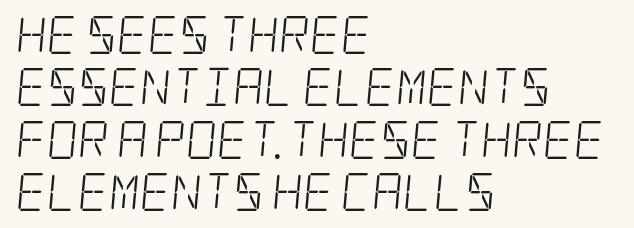
{"serif": "yes", "bold": "no", "weight": "light", "width": "condensed", "stroke_contrast": "low", "x_height": "large", "underline": "no", "align": "left", "line_spacing": "normal", "line_spacing_ratio": 1.38, "letter_spacing": "normal", "letter_spacing_em": 0.0, "glyph_px": 38}
